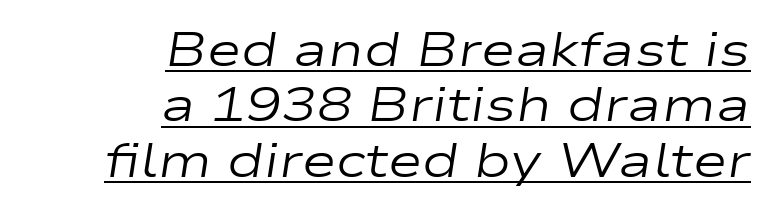
Students, observe the line beneath the letters — that is underlining. Think standard paragraph weight, or any step lighter than that. The text carries the slant typical of an italic or oblique font. The paragraph has a hard right edge and a soft left edge. Character widths vary here, with narrow letters taking less room than wide ones.
